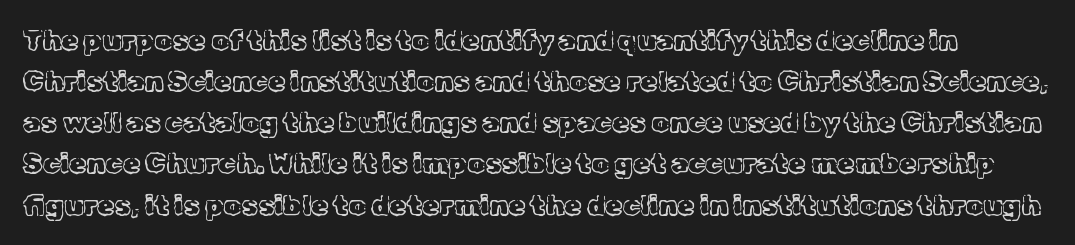
The image shows 28 px light serif type, upright; set normal line spacing (1.47x), normal letter spacing, not underlined; a medium x-height.
